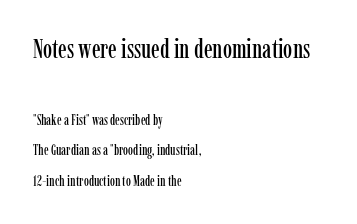
{"italic": "no", "underline": "no", "align": "left", "line_spacing": "loose", "line_spacing_ratio": 2.19, "letter_spacing": "normal", "letter_spacing_em": 0.0, "larger_block": "first", "size_ratio": 1.86, "glyph_px": 26}
